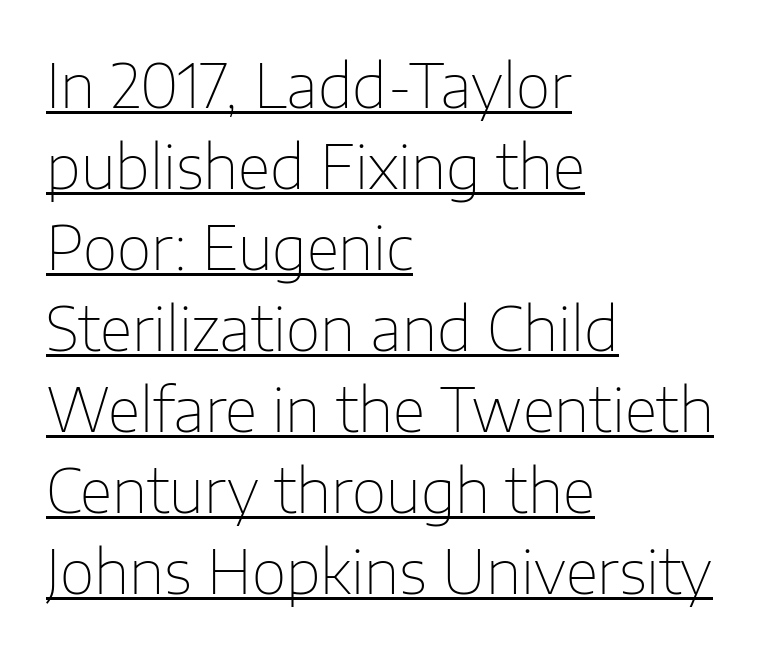
{"serif": "no", "italic": "no", "bold": "no", "weight": "thin", "width": "normal", "stroke_contrast": "low", "x_height": "medium", "monospaced": "no", "underline": "yes", "align": "left", "line_spacing": "normal", "line_spacing_ratio": 1.35, "letter_spacing": "normal", "letter_spacing_em": 0.0, "glyph_px": 60}
